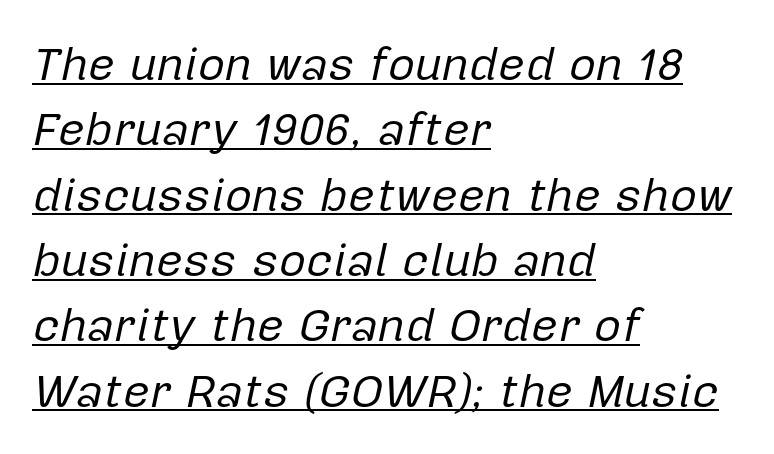
The image shows 47 px regular-weight type, italic (leaning right); set left-aligned, normal line spacing (1.39x), normal letter spacing, underlined; low stroke contrast and a medium x-height.
